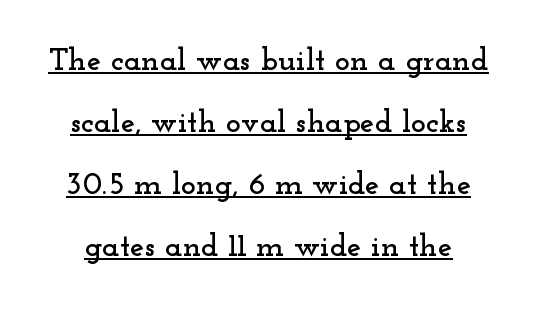
Quick note: not italic, upright. These lines are composed in type with serifs. What stands out about the letter spacing? Nothing — it is the standard amount. The rendering uses a large line-height, opening up the rows. This sample has the flowing, uneven cadence of proportional lettering. The string is rendered with underlining switched on.
